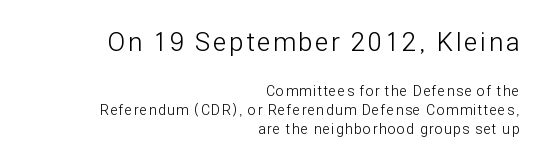
The image shows 26 px text type, upright; set right-aligned, normal line spacing (1.35x), not underlined; the first (top) block is 1.86x larger.
